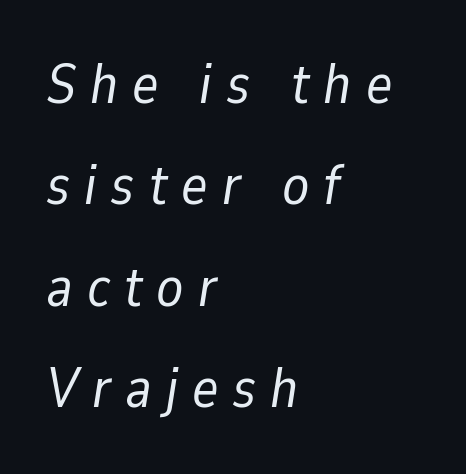
The image shows 56 px regular-weight type, italic (leaning right); set left-aligned, line spacing 1.81x, unusually wide letter spacing (+0.25 em), not underlined; low stroke contrast and a medium x-height.
